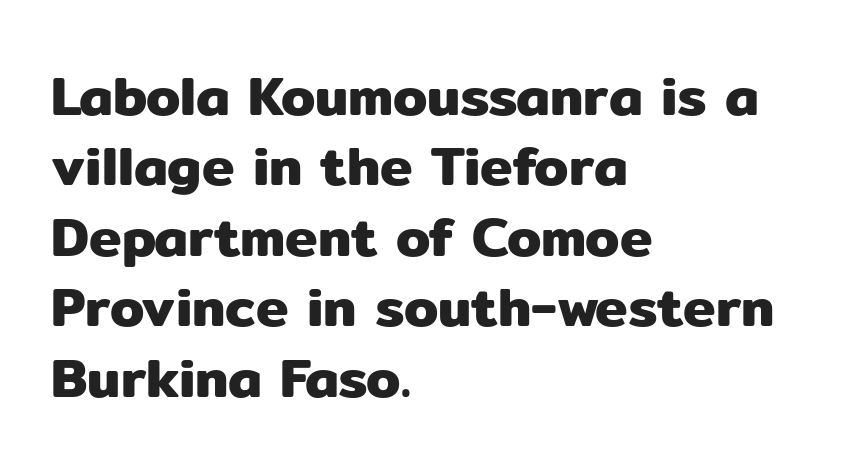
Q: Is the text italic (slanted)? A: No, it is upright.
Q: Is the typeface a serif or a sans-serif typeface? A: Sans-serif.
Q: Is the text underlined? A: No.
Q: How is the paragraph aligned? A: Left-aligned.
Q: Is the spacing between letters normal or unusually wide? A: Normal.
Q: Is the spacing between lines tight, normal or loose? A: Normal.
Q: Width (condensed, normal, or wide)? A: Normal.
Q: Stroke contrast? A: Low.
Q: x-height? A: Medium.
Q: Monospaced? A: No.
